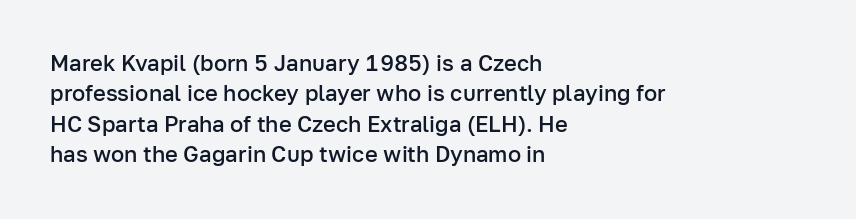
{"italic": "no", "bold": "semi", "underline": "no", "align": "left", "line_spacing": "normal", "line_spacing_ratio": 1.38, "letter_spacing": "normal", "letter_spacing_em": 0.0, "glyph_px": 22}
